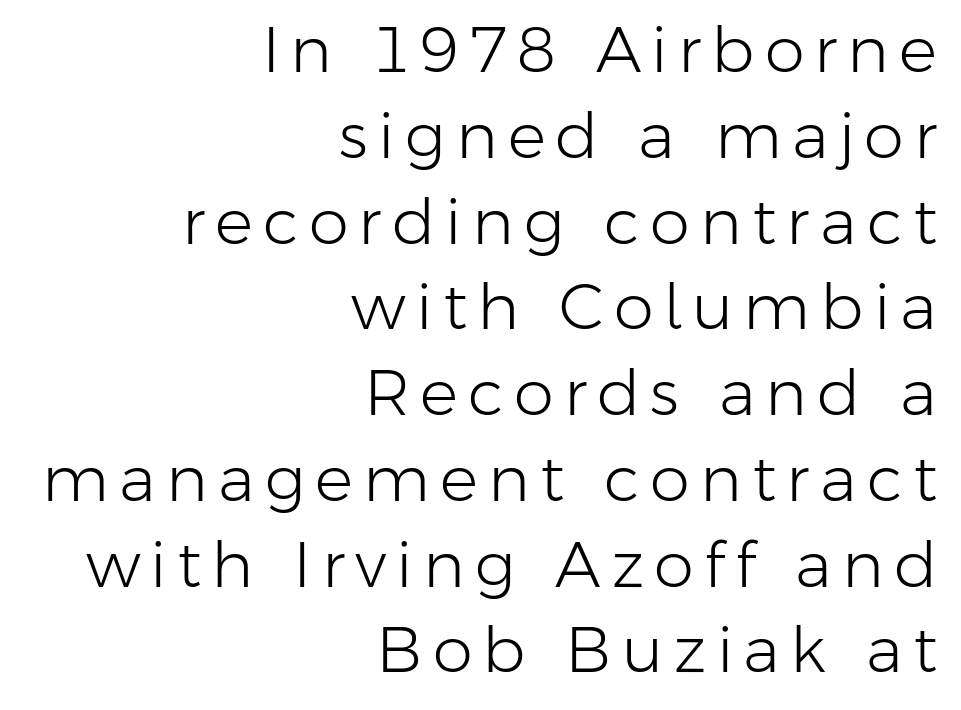
The image shows 64 px light sans-serif type, upright; set right-aligned, normal line spacing (1.34x), not underlined; low stroke contrast and a medium x-height.
